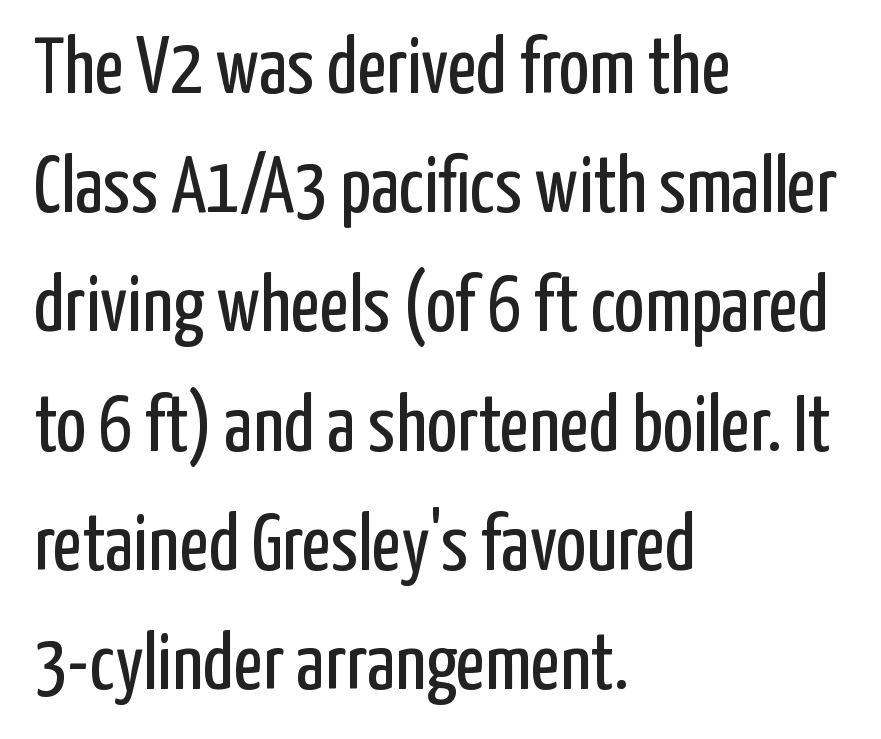
You could not count columns in this text — the font is proportionally spaced. The line-height multiplier appears to be the usual default. Each word holds together tightly as a unit, with standard inter-letter gaps. Anything drawn beneath the words? Only blank space. The letters carry no serifs — their stems end cleanly without finishing strokes.
